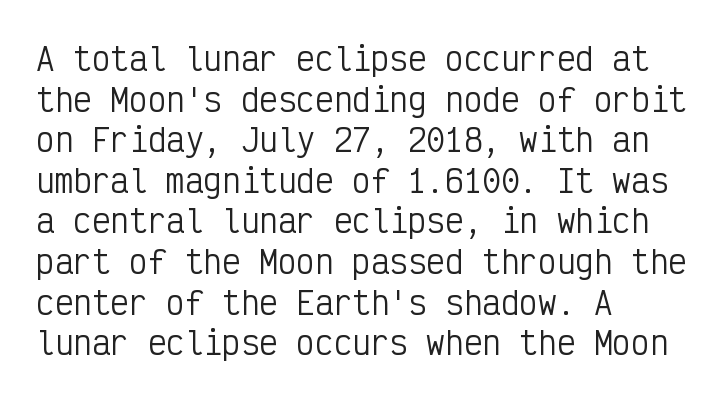
{"serif": "no", "italic": "no", "bold": "no", "weight": "regular", "width": "condensed", "stroke_contrast": "low", "x_height": "medium", "monospaced": "yes", "underline": "no", "align": "left", "line_spacing": "normal", "line_spacing_ratio": 1.31, "letter_spacing": "normal", "letter_spacing_em": 0.0, "glyph_px": 31}
